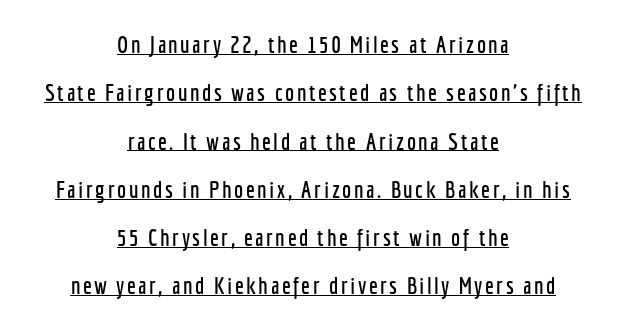
The image shows 23 px text type, upright; set centered, loose line spacing (2.1x), underlined.
